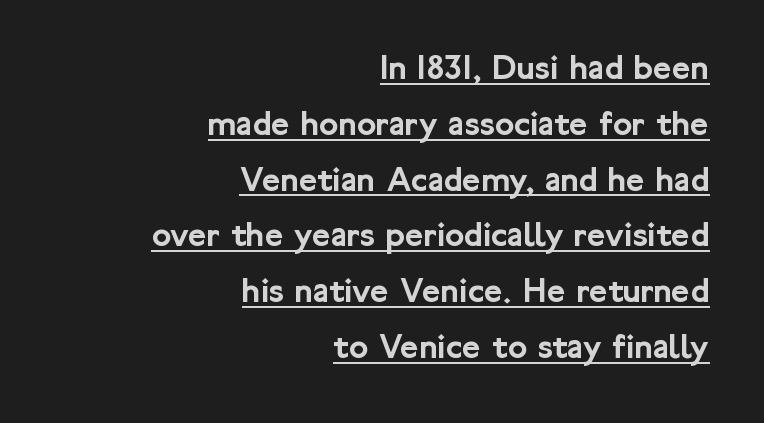
The image shows 36 px sans-serif type, upright; set right-aligned, normal line spacing (1.55x), normal letter spacing, underlined; low stroke contrast and a medium x-height.
